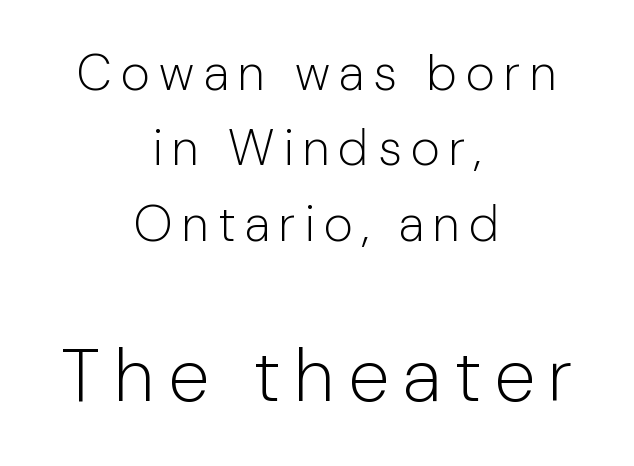
{"serif": "no", "italic": "no", "bold": "no", "weight": "light", "width": "normal", "stroke_contrast": "low", "x_height": "medium", "monospaced": "no", "underline": "no", "align": "center", "line_spacing": "normal", "line_spacing_ratio": 1.51, "larger_block": "second", "size_ratio": 1.5, "glyph_px": 75}
